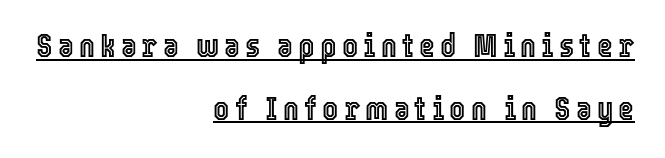
Q: Is the text italic (slanted)? A: No, it is upright.
Q: Is the text underlined? A: Yes.
Q: How is the paragraph aligned? A: Right-aligned.
Q: Width (condensed, normal, or wide)? A: Condensed.
Q: x-height? A: Medium.
Q: Monospaced? A: No.
